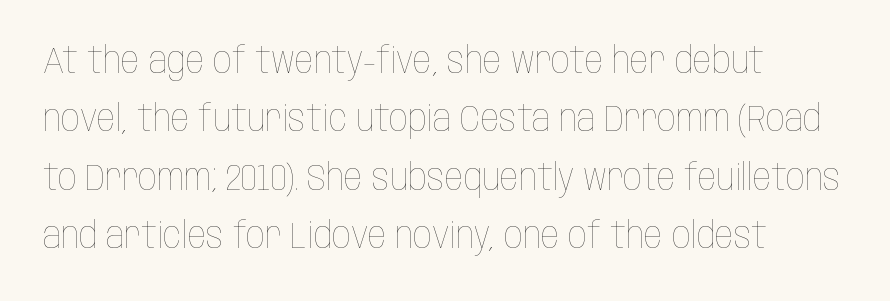
{"italic": "no", "bold": "no", "weight": "thin", "width": "condensed", "stroke_contrast": "low", "x_height": "large", "monospaced": "no", "underline": "no", "align": "left", "line_spacing": "normal", "line_spacing_ratio": 1.58, "letter_spacing": "normal", "letter_spacing_em": 0.0, "glyph_px": 37}
